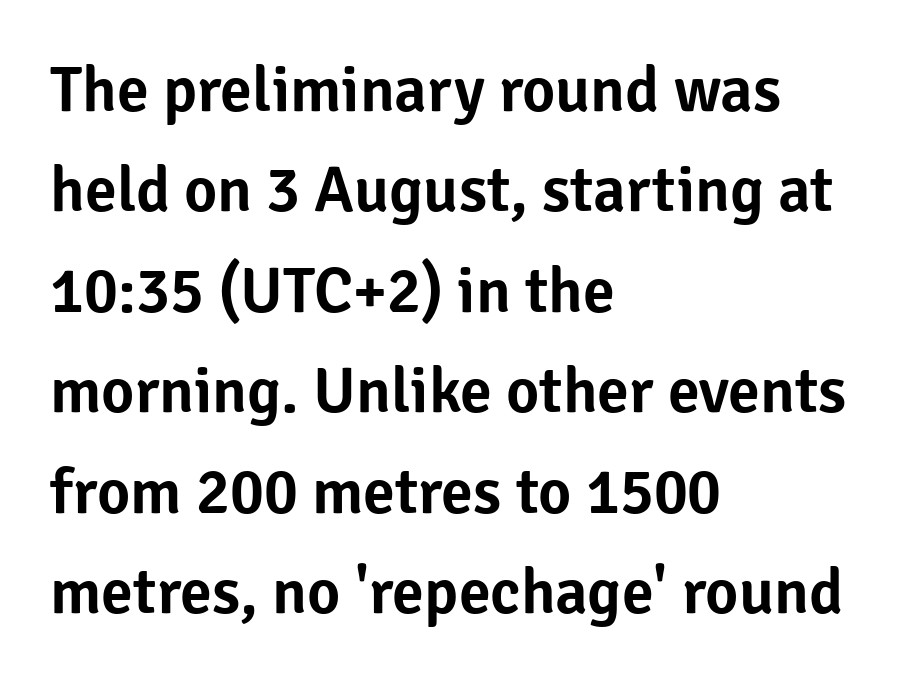
Q: Is the text italic (slanted)? A: No, it is upright.
Q: Is the typeface a serif or a sans-serif typeface? A: Sans-serif.
Q: Is the text underlined? A: No.
Q: How is the paragraph aligned? A: Left-aligned.
Q: Is the spacing between letters normal or unusually wide? A: Normal.
Q: Is the spacing between lines tight, normal or loose? A: Normal.
Q: Width (condensed, normal, or wide)? A: Normal.
Q: Stroke contrast? A: Low.
Q: x-height? A: Medium.
Q: Monospaced? A: No.
